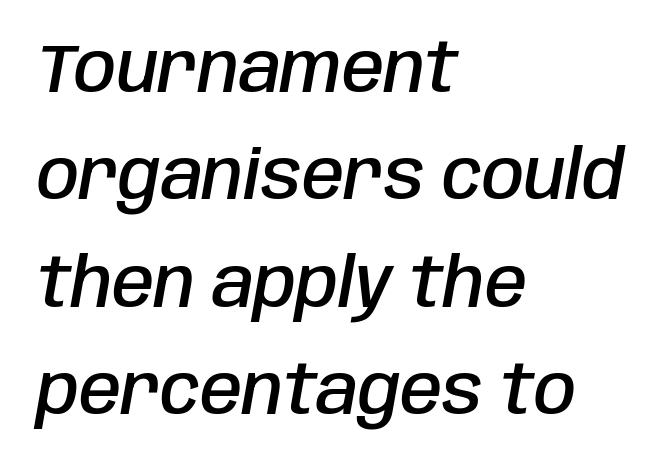
The image shows 68 px semibold, condensed type, italic (leaning right); set left-aligned, normal line spacing (1.58x), normal letter spacing, not underlined; low stroke contrast and a large x-height.
